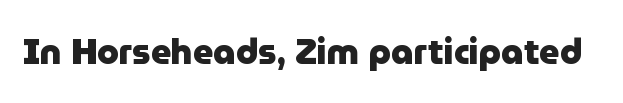
Q: Is the text bold? A: Yes.
Q: Is the text italic (slanted)? A: No, it is upright.
Q: Is the typeface a serif or a sans-serif typeface? A: Sans-serif.
Q: Is the text underlined? A: No.
Q: Is the spacing between letters normal or unusually wide? A: Normal.
Q: Width (condensed, normal, or wide)? A: Normal.
Q: Stroke contrast? A: Low.
Q: x-height? A: Medium.
Q: Monospaced? A: No.
